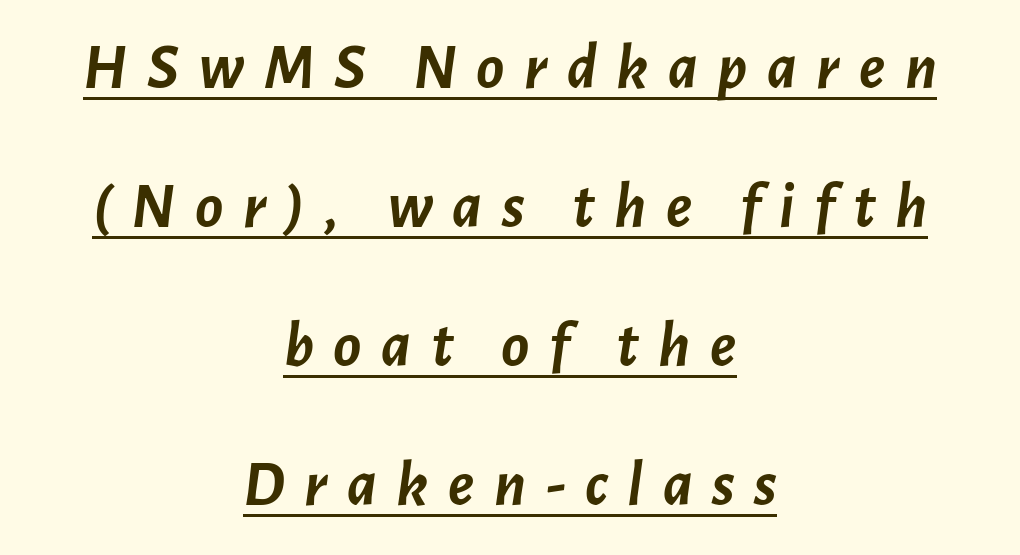
{"italic": "yes", "lean": "right", "slant_degrees": 7, "bold": "yes", "weight": "semibold", "width": "normal", "stroke_contrast": "low", "x_height": "medium", "monospaced": "no", "underline": "yes", "align": "center", "line_spacing": "loose", "line_spacing_ratio": 2.14, "letter_spacing": "wide", "letter_spacing_em": 0.3, "glyph_px": 65}
